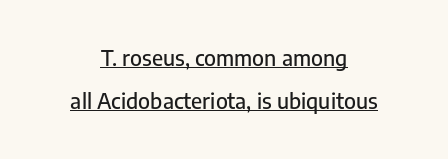
Every row of glyphs is offset so its center matches the block's center. Widely set lines give the paragraph a tall, airy silhouette. Check the space under the baseline: a stroke is drawn there. Posture: upright roman.
